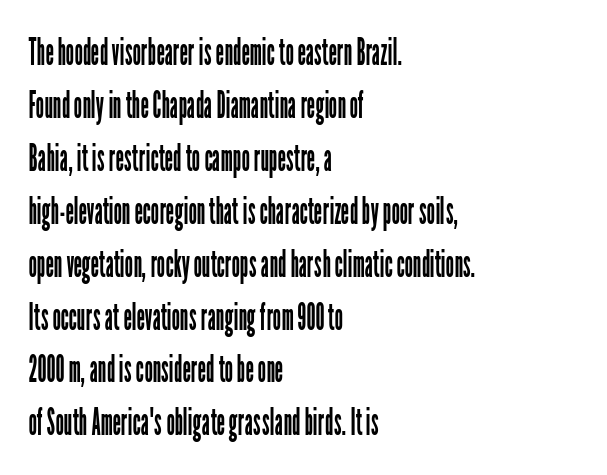
{"serif": "no", "italic": "no", "bold": "no", "weight": "regular", "width": "condensed", "stroke_contrast": "low", "x_height": "medium", "monospaced": "no", "underline": "no", "align": "left", "line_spacing": "normal", "line_spacing_ratio": 1.43, "letter_spacing": "normal", "letter_spacing_em": 0.0, "glyph_px": 37}
